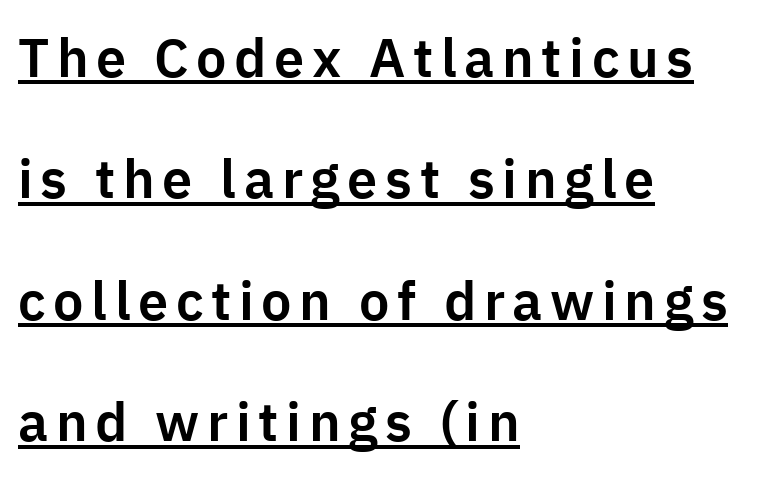
The image shows 54 px sans-serif type, upright; set left-aligned, loose line spacing (2.25x), underlined; low stroke contrast and a medium x-height.
